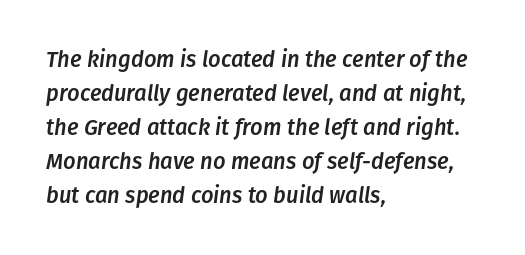
The image shows 22 px text type, italic (leaning right); set left-aligned, normal line spacing (1.54x), normal letter spacing, not underlined.
